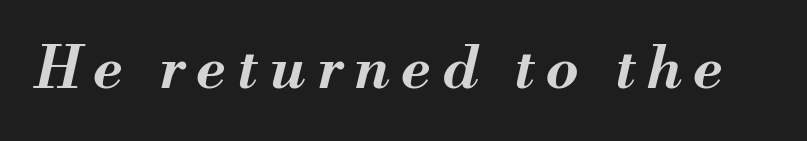
{"italic": "yes", "lean": "right", "slant_degrees": 13, "bold": "yes", "weight": "bold", "width": "normal", "stroke_contrast": "medium", "x_height": "small", "monospaced": "no", "underline": "no", "letter_spacing": "wide", "letter_spacing_em": 0.21, "glyph_px": 58}
